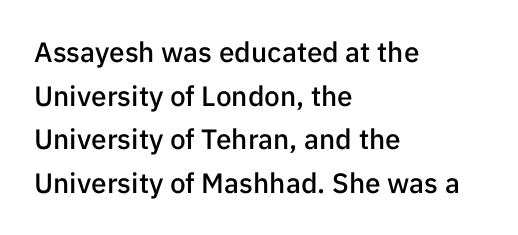
{"serif": "no", "italic": "no", "bold": "semi", "weight": "semibold", "width": "normal", "stroke_contrast": "low", "x_height": "medium", "monospaced": "no", "underline": "no", "align": "left", "line_spacing": "normal", "line_spacing_ratio": 1.56, "letter_spacing": "normal", "letter_spacing_em": 0.0, "glyph_px": 28}
